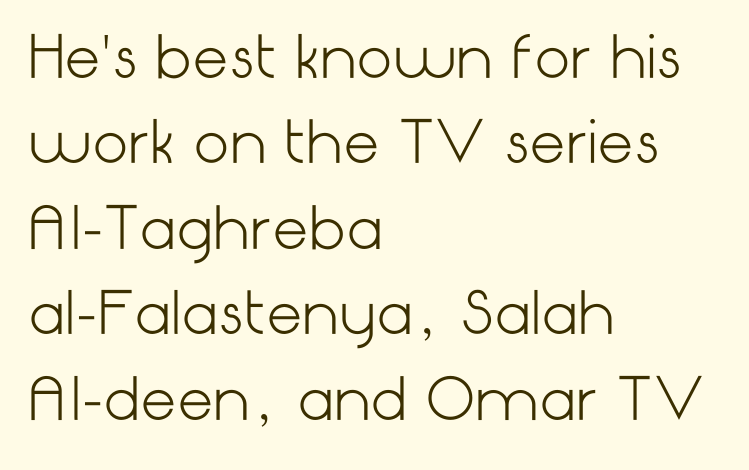
The image shows 57 px light sans-serif type, upright; set left-aligned, normal line spacing (1.5x), normal letter spacing, not underlined; low stroke contrast and a medium x-height.
